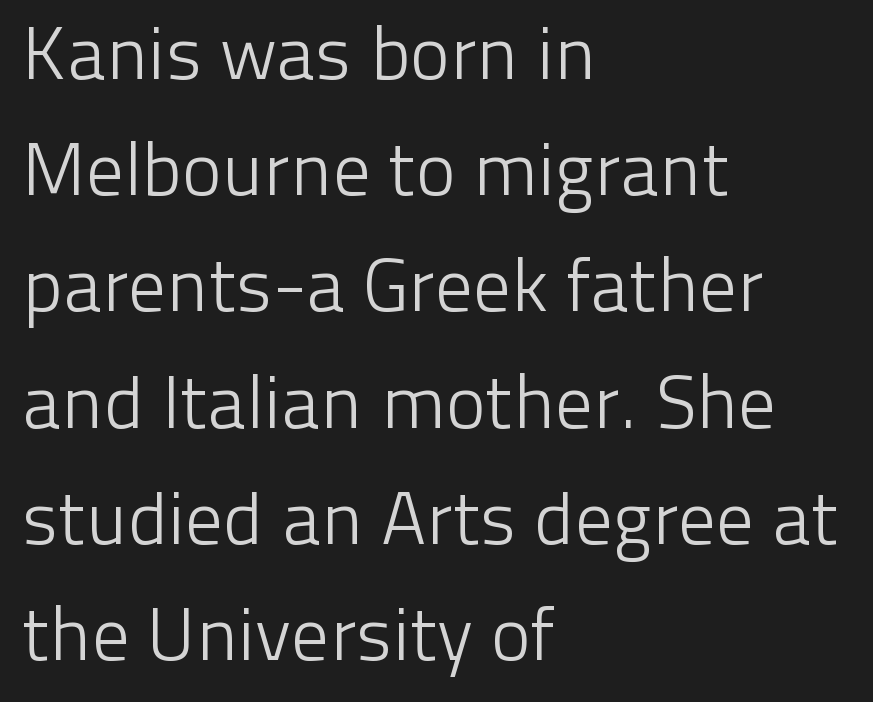
Q: Is the text bold? A: No.
Q: Is the text italic (slanted)? A: No, it is upright.
Q: Is the typeface a serif or a sans-serif typeface? A: Sans-serif.
Q: Is the text underlined? A: No.
Q: How is the paragraph aligned? A: Left-aligned.
Q: Is the spacing between letters normal or unusually wide? A: Normal.
Q: Is the spacing between lines tight, normal or loose? A: Normal.
Q: Width (condensed, normal, or wide)? A: Normal.
Q: Stroke contrast? A: Low.
Q: x-height? A: Medium.
Q: Monospaced? A: No.
